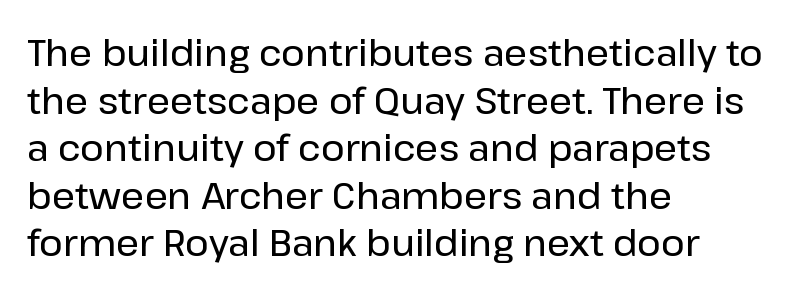
{"serif": "no", "italic": "no", "width": "normal", "stroke_contrast": "low", "x_height": "medium", "monospaced": "no", "underline": "no", "align": "left", "line_spacing": "normal", "line_spacing_ratio": 1.32, "letter_spacing": "normal", "letter_spacing_em": 0.0, "glyph_px": 36}
